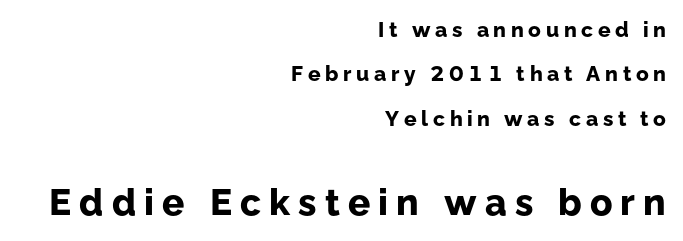
{"serif": "no", "italic": "no", "bold": "yes", "weight": "bold", "width": "normal", "stroke_contrast": "low", "x_height": "medium", "monospaced": "no", "underline": "no", "align": "right", "line_spacing": "loose", "line_spacing_ratio": 2.11, "letter_spacing": "wide", "letter_spacing_em": 0.22, "larger_block": "second", "size_ratio": 1.76, "glyph_px": 37}
